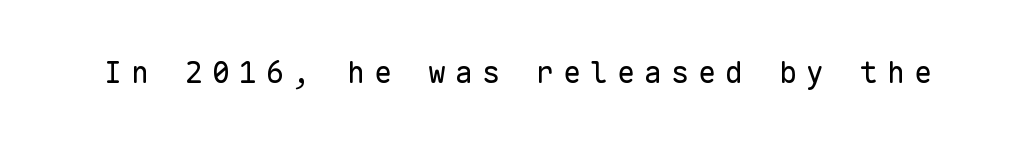
Check under the words: just untouched page. Posture: vertical. Is the type heavy? It reads as light-to-regular instead. Each letter, wide or thin by design, is forced into the same width here.
